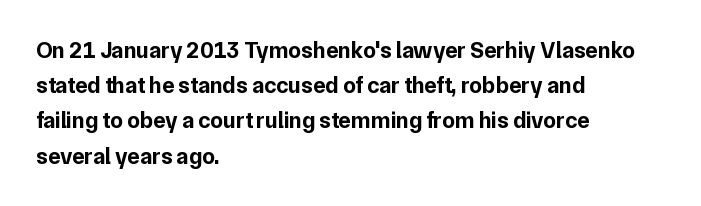
Each new line begins a customary step beneath the previous one. This rendering leaves character spacing at its baseline value. The lettering stays uniformly vertical, giving the passage a roman look. This rendering features lettering with no underline. A student would call this left alignment; a typographer would say flush left, rag right. Is the type bold? Yes — the strokes are clearly thick and heavy.
